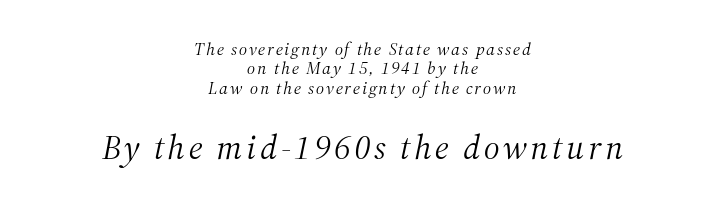
{"serif": "yes", "italic": "yes", "lean": "right", "slant_degrees": 12, "bold": "no", "weight": "light", "width": "normal", "stroke_contrast": "medium", "x_height": "medium", "monospaced": "no", "underline": "no", "align": "center", "line_spacing": "tight", "line_spacing_ratio": 1.07, "larger_block": "second", "size_ratio": 1.94, "glyph_px": 35}
